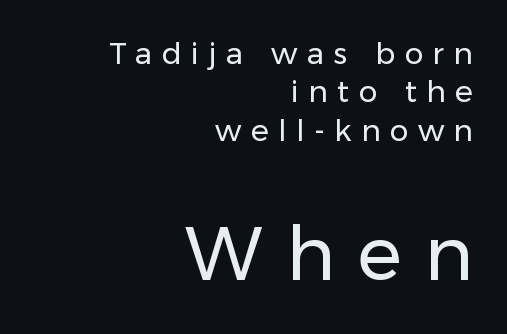
{"serif": "no", "italic": "no", "bold": "no", "weight": "regular", "width": "normal", "stroke_contrast": "low", "x_height": "medium", "monospaced": "no", "underline": "no", "align": "right", "line_spacing": "normal", "line_spacing_ratio": 1.28, "letter_spacing": "wide", "letter_spacing_em": 0.31, "larger_block": "second", "size_ratio": 2.47, "glyph_px": 74}
